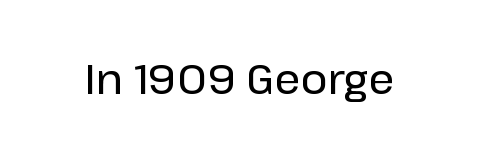
Q: Is the text italic (slanted)? A: No, it is upright.
Q: Is the typeface a serif or a sans-serif typeface? A: Sans-serif.
Q: Is the text underlined? A: No.
Q: Is the spacing between letters normal or unusually wide? A: Normal.
Q: Width (condensed, normal, or wide)? A: Normal.
Q: Stroke contrast? A: Low.
Q: x-height? A: Medium.
Q: Monospaced? A: No.
